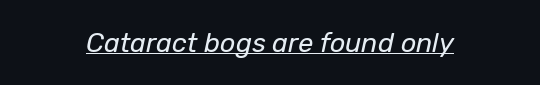
{"italic": "yes", "lean": "right", "slant_degrees": 12, "bold": "no", "underline": "yes", "letter_spacing": "normal", "letter_spacing_em": 0.0, "glyph_px": 27}
